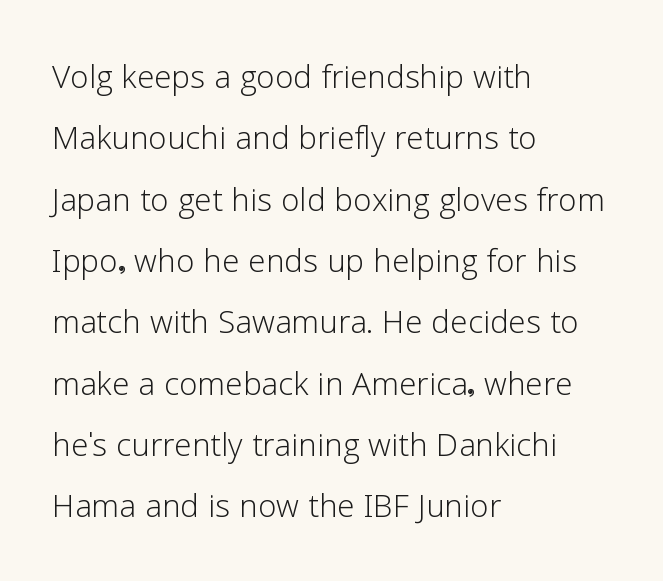
Q: Is the text bold? A: No.
Q: Is the text italic (slanted)? A: No, it is upright.
Q: Is the typeface a serif or a sans-serif typeface? A: Sans-serif.
Q: Is the text underlined? A: No.
Q: How is the paragraph aligned? A: Left-aligned.
Q: Is the spacing between letters normal or unusually wide? A: Normal.
Q: Is the spacing between lines tight, normal or loose? A: Normal.
Q: Width (condensed, normal, or wide)? A: Normal.
Q: Stroke contrast? A: Low.
Q: x-height? A: Medium.
Q: Monospaced? A: No.
